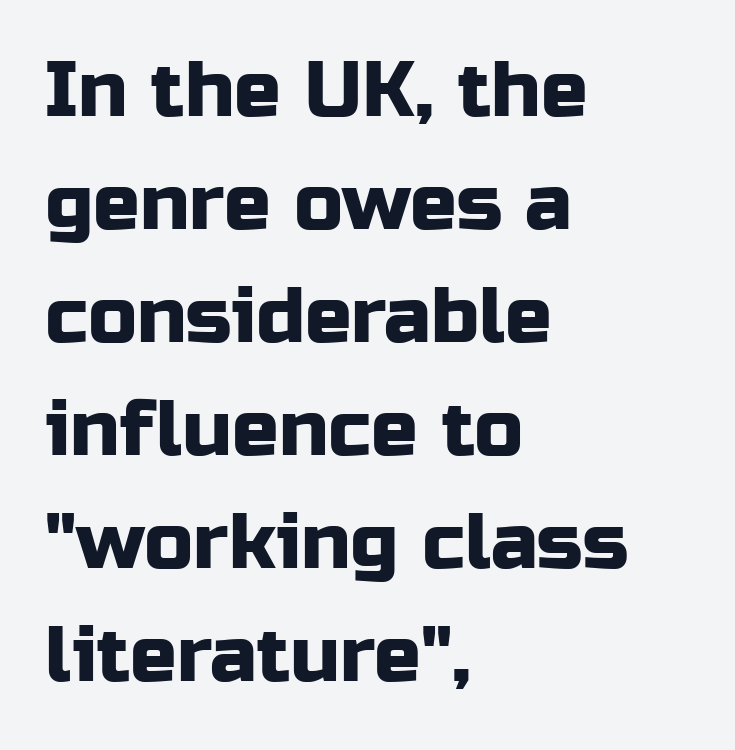
The image shows 78 px sans-serif type, upright; set left-aligned, normal line spacing (1.45x), normal letter spacing, not underlined; low stroke contrast and a medium x-height.
